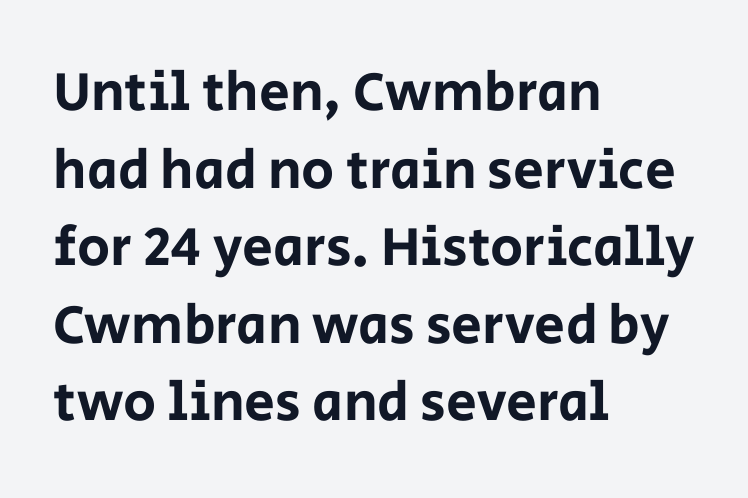
{"serif": "no", "italic": "no", "width": "normal", "stroke_contrast": "low", "x_height": "large", "monospaced": "no", "underline": "no", "align": "left", "line_spacing": "normal", "line_spacing_ratio": 1.41, "letter_spacing": "normal", "letter_spacing_em": 0.0, "glyph_px": 55}
